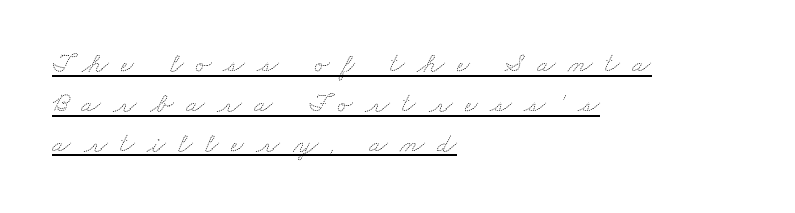
The font is comparable to plain body text, perhaps lighter. Proportional: the letters do not fall into vertical columns. Between one letter and the next there's a generous, obvious gap. A student would call this left alignment; a typographer would say flush left, rag right. Honestly, the underline is the first thing you notice here.
